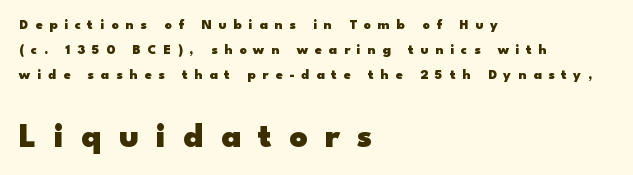
Q: Is the text bold? A: Yes.
Q: Is the text italic (slanted)? A: No, it is upright.
Q: Is the typeface a serif or a sans-serif typeface? A: Sans-serif.
Q: Is the text underlined? A: No.
Q: How is the paragraph aligned? A: Left-aligned.
Q: Is the spacing between letters normal or unusually wide? A: Unusually wide.
Q: Which block of text is set in a larger size, the first (top) or the second (bottom)? A: The second (bottom) one.
Q: Width (condensed, normal, or wide)? A: Wide.
Q: Stroke contrast? A: Low.
Q: x-height? A: Small.
Q: Monospaced? A: No.
